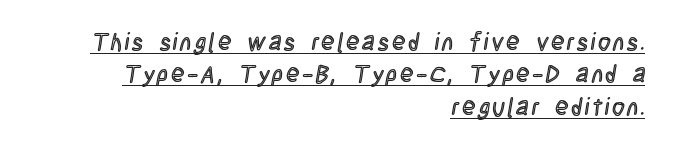
The image shows 24 px text type; set right-aligned, normal line spacing (1.35x), underlined.
